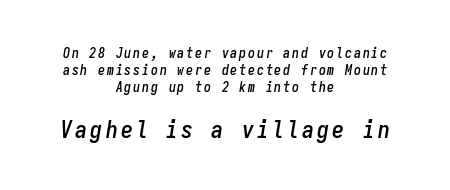
Q: Is the text italic (slanted)? A: Yes, it leans right by about 9 degrees.
Q: Is the text underlined? A: No.
Q: How is the paragraph aligned? A: Centered.
Q: Which block of text is set in a larger size, the first (top) or the second (bottom)? A: The second (bottom) one.
